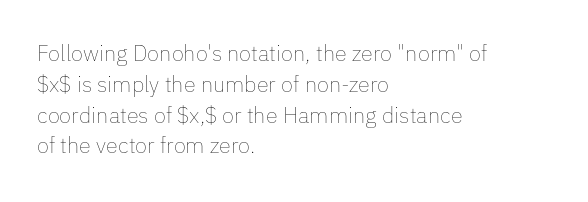
Summary of vertical rhythm: regular, with standard interline spacing. Short note: letters normally spaced. The font's upright variant was chosen for this text. Casual observation: everything's shoved over to the left.
